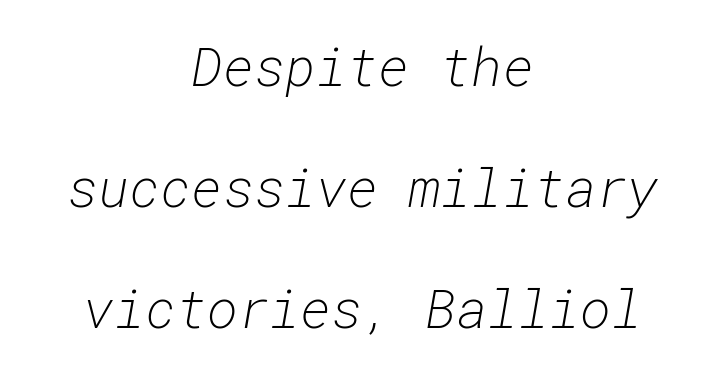
Q: Is the text bold? A: No.
Q: Is the text italic (slanted)? A: Yes, it leans right by about 10 degrees.
Q: Is the text underlined? A: No.
Q: How is the paragraph aligned? A: Centered.
Q: Is the spacing between letters normal or unusually wide? A: Normal.
Q: Is the spacing between lines tight, normal or loose? A: Loose.
Q: Width (condensed, normal, or wide)? A: Normal.
Q: Stroke contrast? A: Low.
Q: x-height? A: Medium.
Q: Monospaced? A: Yes.
